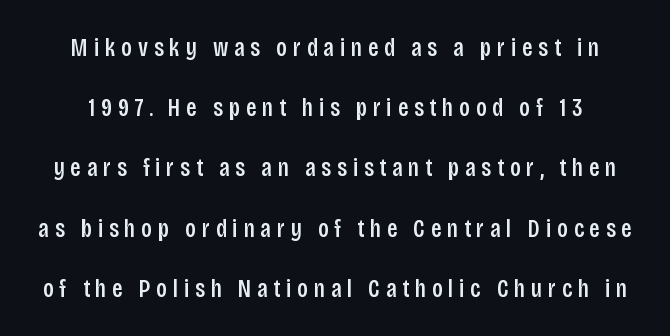
The image shows 25 px text type, upright; set loose line spacing (2.41x), unusually wide letter spacing (+0.23 em), not underlined.
